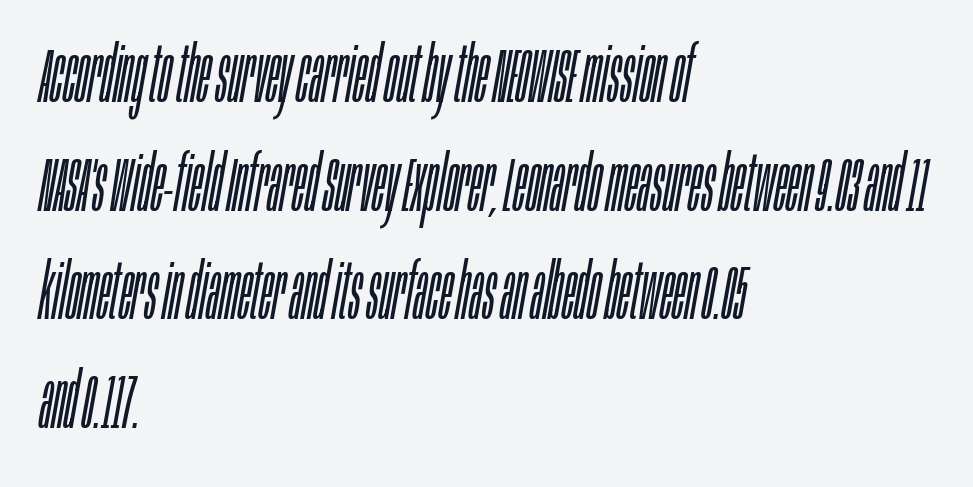
The image shows 77 px light, condensed type, italic (leaning right); set left-aligned, normal line spacing (1.41x), normal letter spacing, not underlined; low stroke contrast and a large x-height.
